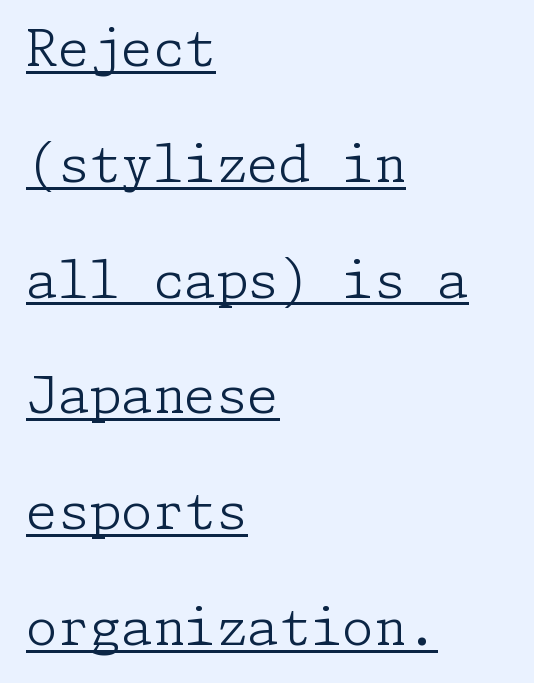
{"serif": "yes", "italic": "no", "bold": "no", "weight": "light", "width": "normal", "stroke_contrast": "low", "x_height": "medium", "underline": "yes", "align": "left", "line_spacing": "loose", "line_spacing_ratio": 2.27, "letter_spacing": "normal", "letter_spacing_em": 0.0, "glyph_px": 51}
